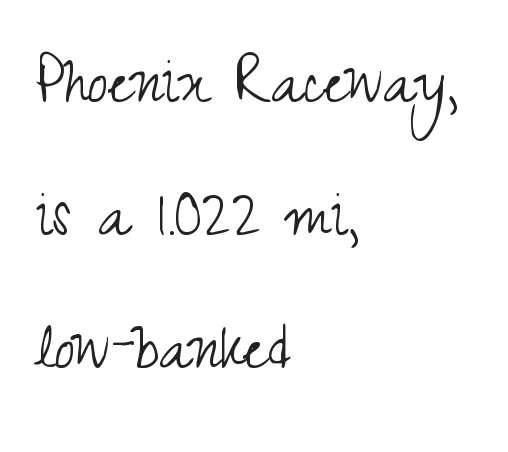
Q: Is the text bold? A: No.
Q: Is the text italic (slanted)? A: No, it is upright.
Q: Is the typeface a serif or a sans-serif typeface? A: Sans-serif.
Q: Is the text underlined? A: No.
Q: How is the paragraph aligned? A: Left-aligned.
Q: Is the spacing between letters normal or unusually wide? A: Normal.
Q: Width (condensed, normal, or wide)? A: Condensed.
Q: Stroke contrast? A: Medium.
Q: x-height? A: Small.
Q: Monospaced? A: No.
